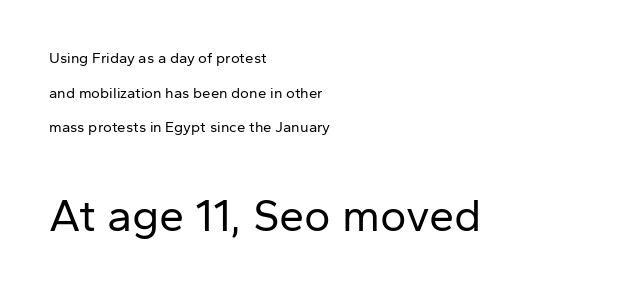
{"serif": "no", "italic": "no", "bold": "no", "weight": "regular", "width": "normal", "stroke_contrast": "low", "x_height": "medium", "monospaced": "no", "underline": "no", "align": "left", "line_spacing": "loose", "line_spacing_ratio": 2.31, "letter_spacing": "normal", "letter_spacing_em": 0.0, "larger_block": "second", "size_ratio": 3.0, "glyph_px": 45}
